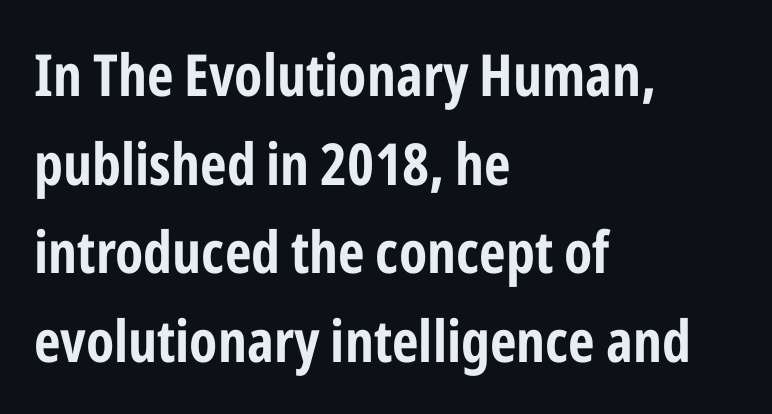
{"serif": "no", "italic": "no", "width": "condensed", "stroke_contrast": "low", "x_height": "medium", "monospaced": "no", "underline": "no", "align": "left", "line_spacing": "normal", "line_spacing_ratio": 1.53, "letter_spacing": "normal", "letter_spacing_em": 0.0, "glyph_px": 58}
